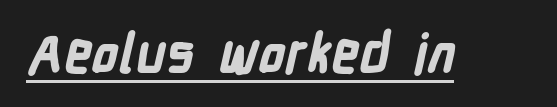
Caption: standard tracking, unaltered. Set as a true bold cut, around the 700 mark. The string is rendered with underlining switched on. Each letter keeps its own natural width here, so spacing adapts to shape.
